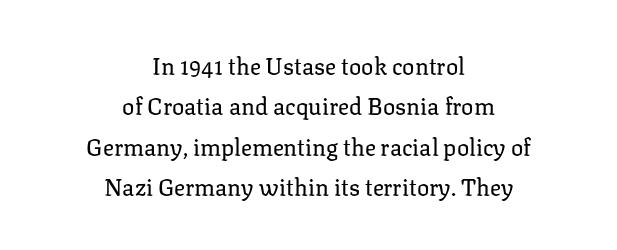
Q: Is the text bold? A: No.
Q: Is the text italic (slanted)? A: No, it is upright.
Q: Is the text underlined? A: No.
Q: How is the paragraph aligned? A: Centered.
Q: Is the spacing between letters normal or unusually wide? A: Normal.
